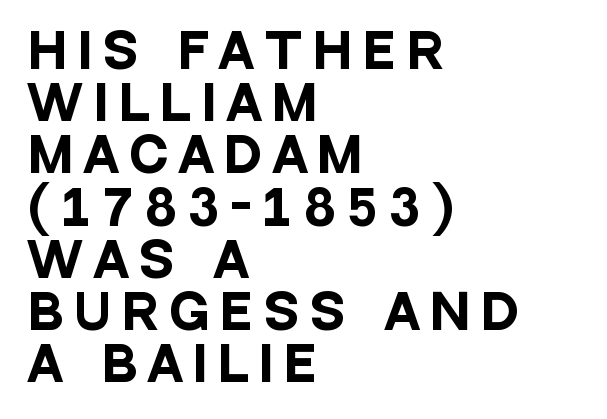
The image shows 47 px heavy, condensed sans-serif type, upright; set left-aligned, tight line spacing (1.11x), unusually wide letter spacing (+0.27 em), not underlined; low stroke contrast and a large x-height.
